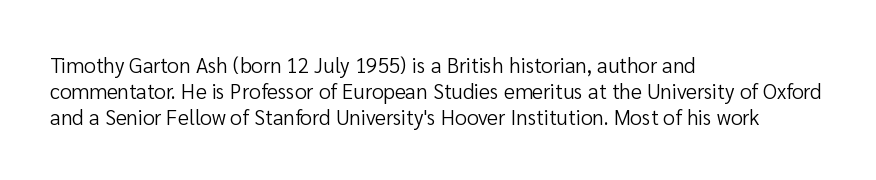
{"italic": "no", "bold": "no", "underline": "no", "align": "left", "line_spacing_ratio": 1.23, "letter_spacing": "normal", "letter_spacing_em": 0.0, "glyph_px": 21}
